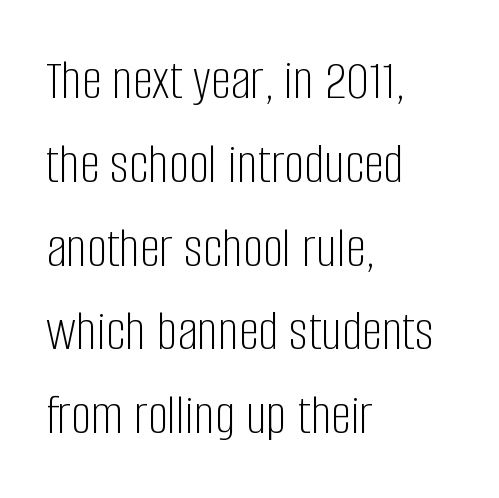
{"serif": "no", "italic": "no", "bold": "no", "weight": "light", "width": "condensed", "stroke_contrast": "low", "x_height": "large", "monospaced": "no", "underline": "no", "align": "left", "line_spacing": "normal", "line_spacing_ratio": 1.47, "letter_spacing": "normal", "letter_spacing_em": 0.0, "glyph_px": 57}
